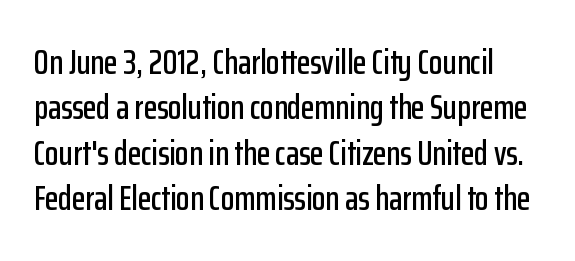
Q: Is the text italic (slanted)? A: No, it is upright.
Q: Is the typeface a serif or a sans-serif typeface? A: Sans-serif.
Q: Is the text underlined? A: No.
Q: Is the spacing between letters normal or unusually wide? A: Normal.
Q: Is the spacing between lines tight, normal or loose? A: Normal.
Q: Width (condensed, normal, or wide)? A: Condensed.
Q: Stroke contrast? A: Low.
Q: x-height? A: Medium.
Q: Monospaced? A: No.
